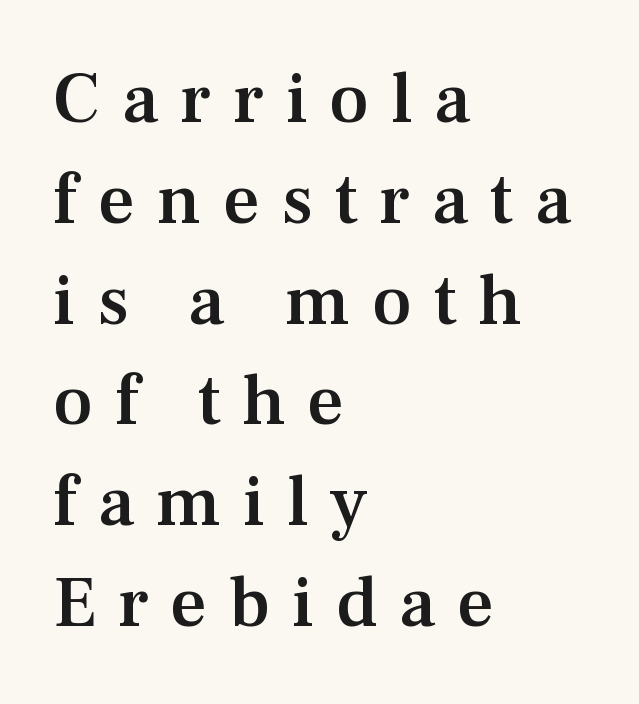
{"serif": "yes", "italic": "no", "bold": "semi", "weight": "semibold", "width": "normal", "stroke_contrast": "medium", "x_height": "medium", "monospaced": "no", "underline": "no", "align": "left", "line_spacing": "normal", "line_spacing_ratio": 1.4, "letter_spacing": "wide", "letter_spacing_em": 0.3, "glyph_px": 72}
